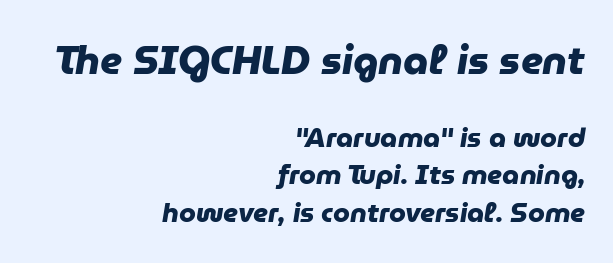
Q: Is the text bold? A: Yes.
Q: Is the typeface a serif or a sans-serif typeface? A: Sans-serif.
Q: Is the text underlined? A: No.
Q: How is the paragraph aligned? A: Right-aligned.
Q: Is the spacing between letters normal or unusually wide? A: Normal.
Q: Is the spacing between lines tight, normal or loose? A: Normal.
Q: Which block of text is set in a larger size, the first (top) or the second (bottom)? A: The first (top) one.
Q: Width (condensed, normal, or wide)? A: Normal.
Q: Stroke contrast? A: Low.
Q: x-height? A: Medium.
Q: Monospaced? A: No.
